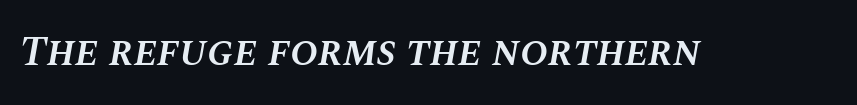
Q: Is the text bold? A: Semi-bold.
Q: Is the text italic (slanted)? A: Yes, it leans right by about 10 degrees.
Q: Is the text underlined? A: No.
Q: Is the spacing between letters normal or unusually wide? A: Normal.
Q: Width (condensed, normal, or wide)? A: Normal.
Q: Stroke contrast? A: Medium.
Q: x-height? A: Large.
Q: Monospaced? A: No.
